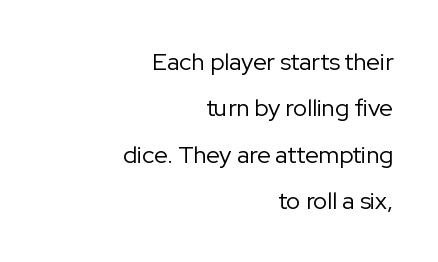
Q: Is the text bold? A: No.
Q: Is the text italic (slanted)? A: No, it is upright.
Q: Is the text underlined? A: No.
Q: How is the paragraph aligned? A: Right-aligned.
Q: Is the spacing between letters normal or unusually wide? A: Normal.
Q: Is the spacing between lines tight, normal or loose? A: Loose.
